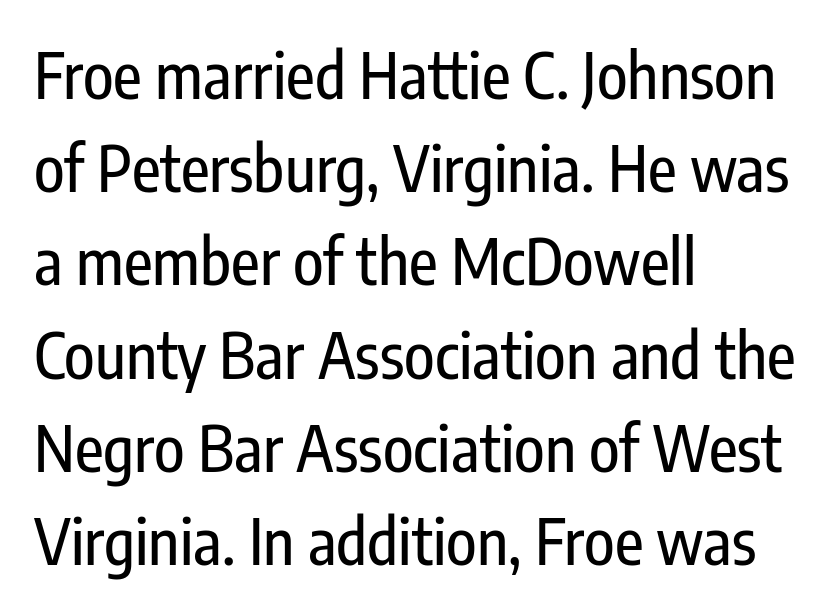
{"serif": "no", "italic": "no", "width": "condensed", "stroke_contrast": "low", "x_height": "medium", "monospaced": "no", "underline": "no", "align": "left", "line_spacing": "normal", "line_spacing_ratio": 1.48, "letter_spacing": "normal", "letter_spacing_em": 0.0, "glyph_px": 63}
